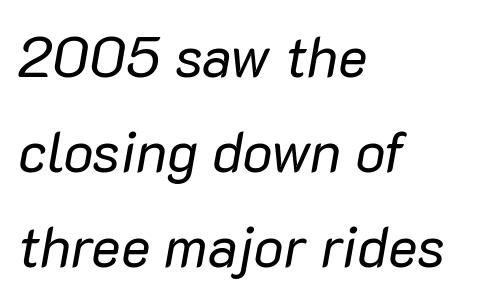
{"italic": "yes", "lean": "right", "slant_degrees": 10, "bold": "no", "weight": "regular", "width": "normal", "stroke_contrast": "low", "x_height": "medium", "monospaced": "no", "underline": "no", "align": "left", "line_spacing": "normal", "line_spacing_ratio": 1.7, "letter_spacing": "normal", "letter_spacing_em": 0.0, "glyph_px": 56}
